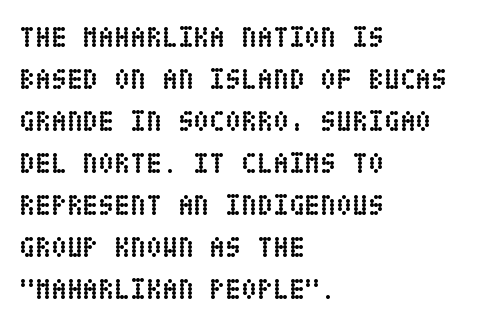
Q: Is the text bold? A: Yes.
Q: Is the text italic (slanted)? A: No, it is upright.
Q: Is the text underlined? A: No.
Q: How is the paragraph aligned? A: Left-aligned.
Q: Is the spacing between letters normal or unusually wide? A: Normal.
Q: Is the spacing between lines tight, normal or loose? A: Normal.
Q: Width (condensed, normal, or wide)? A: Condensed.
Q: Stroke contrast? A: Low.
Q: x-height? A: Large.
